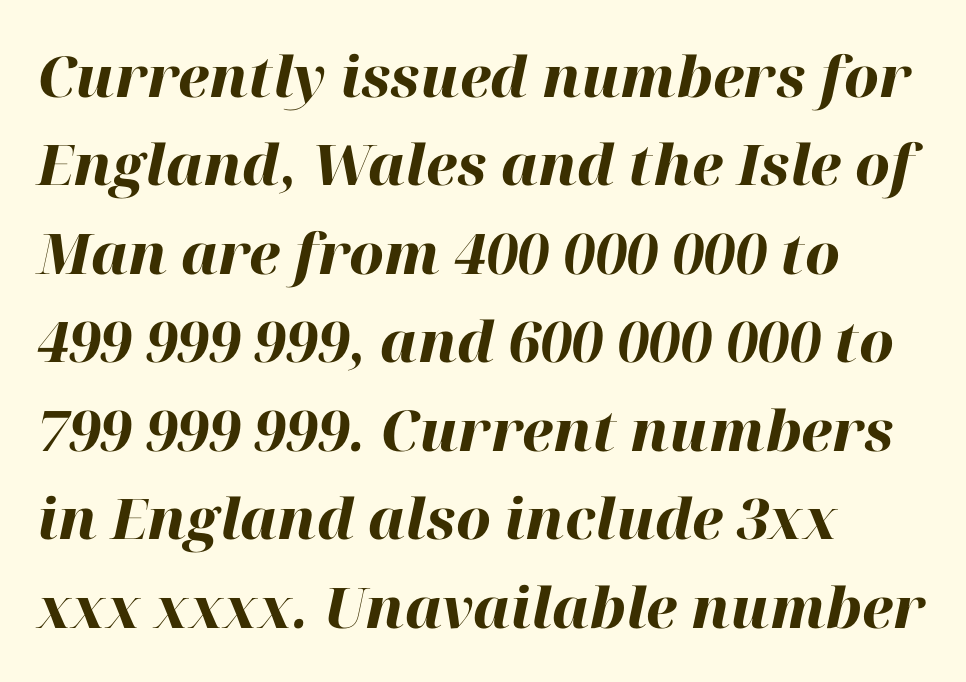
Q: Is the text bold? A: Yes.
Q: Is the text italic (slanted)? A: Yes, it leans right by about 12 degrees.
Q: Is the text underlined? A: No.
Q: How is the paragraph aligned? A: Left-aligned.
Q: Is the spacing between letters normal or unusually wide? A: Normal.
Q: Is the spacing between lines tight, normal or loose? A: Normal.
Q: Width (condensed, normal, or wide)? A: Normal.
Q: Stroke contrast? A: High.
Q: x-height? A: Medium.
Q: Monospaced? A: No.
